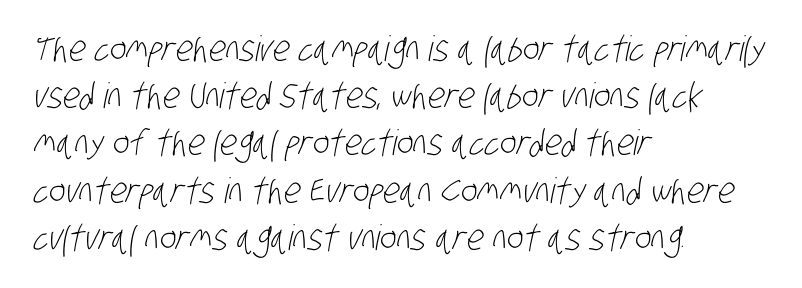
Q: Is the text bold? A: No.
Q: Is the typeface a serif or a sans-serif typeface? A: Sans-serif.
Q: Is the text underlined? A: No.
Q: How is the paragraph aligned? A: Left-aligned.
Q: Is the spacing between letters normal or unusually wide? A: Normal.
Q: Is the spacing between lines tight, normal or loose? A: Normal.
Q: Width (condensed, normal, or wide)? A: Condensed.
Q: Stroke contrast? A: Low.
Q: x-height? A: Large.
Q: Monospaced? A: No.
